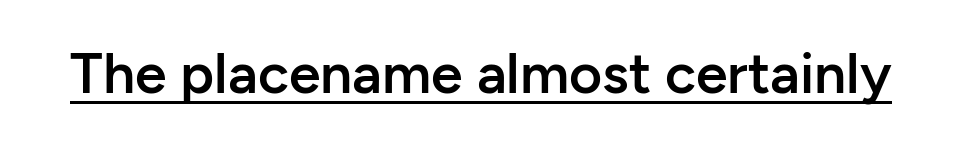
Q: Is the text bold? A: Semi-bold.
Q: Is the text italic (slanted)? A: No, it is upright.
Q: Is the typeface a serif or a sans-serif typeface? A: Sans-serif.
Q: Is the text underlined? A: Yes.
Q: Is the spacing between letters normal or unusually wide? A: Normal.
Q: Width (condensed, normal, or wide)? A: Normal.
Q: Stroke contrast? A: Low.
Q: x-height? A: Medium.
Q: Monospaced? A: No.
